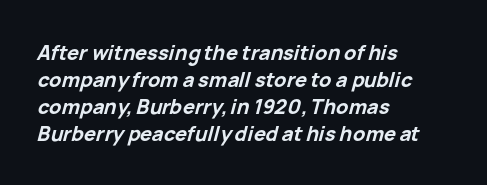
{"italic": "yes", "lean": "right", "slant_degrees": 15, "bold": "yes", "underline": "no", "align": "left", "line_spacing": "normal", "line_spacing_ratio": 1.35, "letter_spacing": "normal", "letter_spacing_em": 0.0, "glyph_px": 20}
